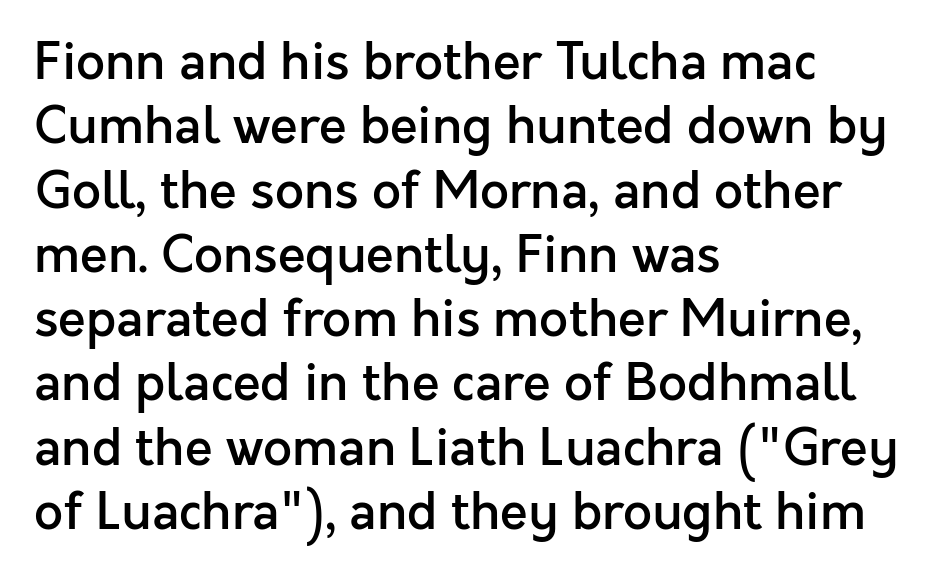
The image shows 51 px semibold sans-serif type, upright; set left-aligned, normal line spacing (1.26x), normal letter spacing, not underlined; a medium x-height.
